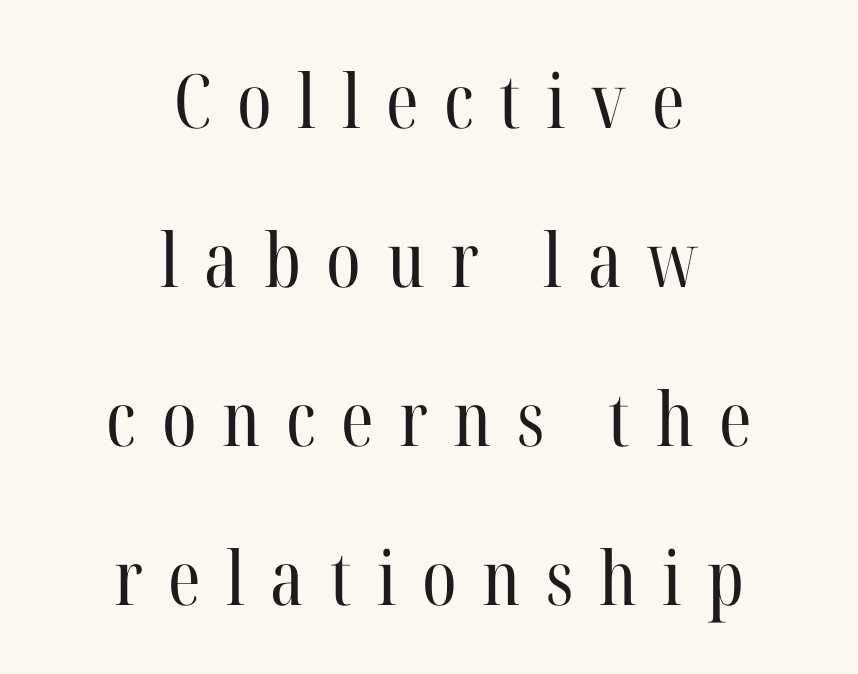
{"serif": "yes", "italic": "no", "bold": "no", "weight": "regular", "width": "condensed", "stroke_contrast": "high", "x_height": "medium", "monospaced": "no", "underline": "no", "align": "center", "line_spacing": "loose", "line_spacing_ratio": 2.12, "letter_spacing": "wide", "letter_spacing_em": 0.34, "glyph_px": 75}
